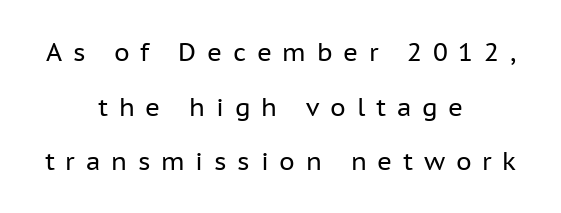
Q: Is the text bold? A: No.
Q: Is the text italic (slanted)? A: No, it is upright.
Q: Is the text underlined? A: No.
Q: How is the paragraph aligned? A: Centered.
Q: Is the spacing between letters normal or unusually wide? A: Unusually wide.
Q: Is the spacing between lines tight, normal or loose? A: Loose.
